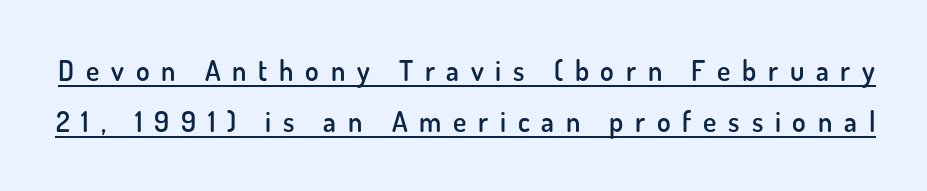
The image shows 28 px semibold sans-serif type, upright; set line spacing 1.81x, unusually wide letter spacing (+0.42 em), underlined; low stroke contrast and a small x-height.
